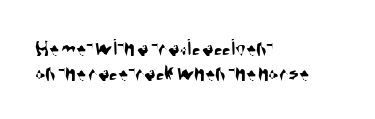
The image shows 24 px text type; set left-aligned, tight line spacing (1.04x), normal letter spacing, not underlined.
